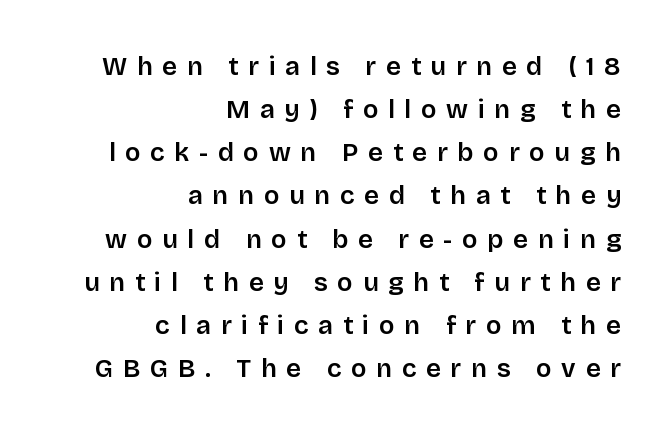
Beneath every word, the page is bare. A fair bit of extra ink — the face is semibold, not bold. The rendering anchors every line to the right-hand side. This is roman type, the default non-slanted kind. Display-style spreading of the glyphs; the letterfit is very open.
